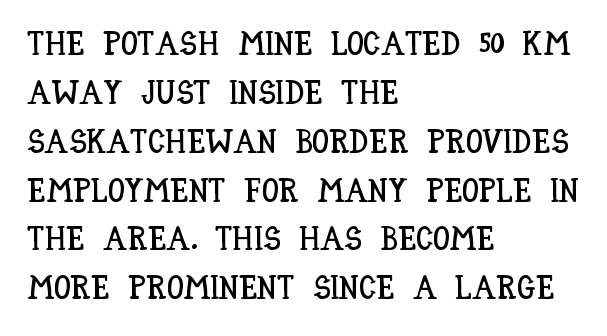
Do the letters lean? They stand straight. The horizontal fit of the characters is conventional and even. All the whitespace from short lines collects on the right. Normally led — the rows are evenly, conventionally spaced. Rule under the text: the space is simply empty. This sample has the flowing, uneven cadence of proportional lettering.
